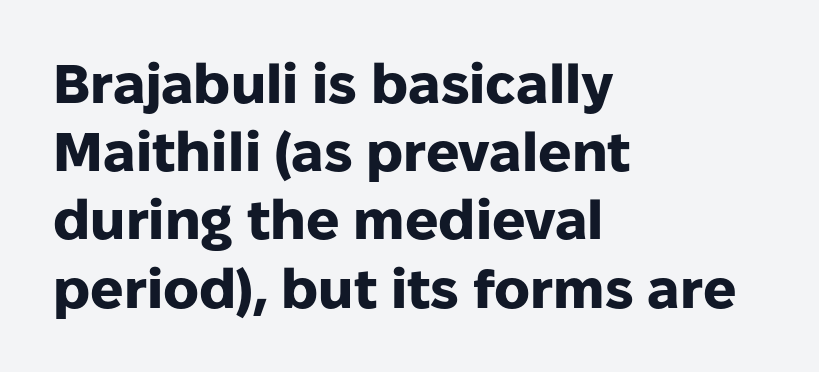
The image shows 55 px heavy sans-serif type, upright; set left-aligned, line spacing 1.24x, normal letter spacing, not underlined; low stroke contrast and a medium x-height.
